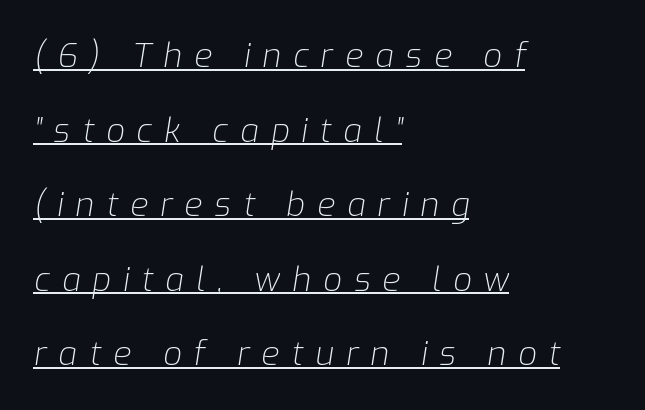
Q: Is the text bold? A: No.
Q: Is the text italic (slanted)? A: Yes, it leans right by about 9 degrees.
Q: Is the text underlined? A: Yes.
Q: How is the paragraph aligned? A: Left-aligned.
Q: Is the spacing between letters normal or unusually wide? A: Unusually wide.
Q: Is the spacing between lines tight, normal or loose? A: Loose.
Q: Width (condensed, normal, or wide)? A: Normal.
Q: Stroke contrast? A: Low.
Q: x-height? A: Medium.
Q: Monospaced? A: No.
